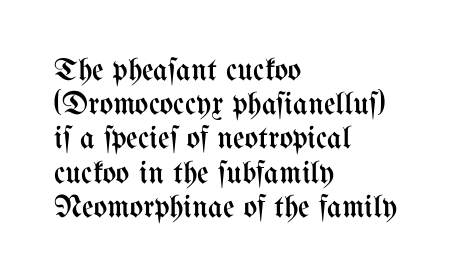
Q: Is the text bold? A: No.
Q: Is the text italic (slanted)? A: No, it is upright.
Q: Is the text underlined? A: No.
Q: How is the paragraph aligned? A: Left-aligned.
Q: Is the spacing between letters normal or unusually wide? A: Normal.
Q: Is the spacing between lines tight, normal or loose? A: Tight.
Q: Width (condensed, normal, or wide)? A: Condensed.
Q: Stroke contrast? A: Medium.
Q: x-height? A: Medium.
Q: Monospaced? A: No.
